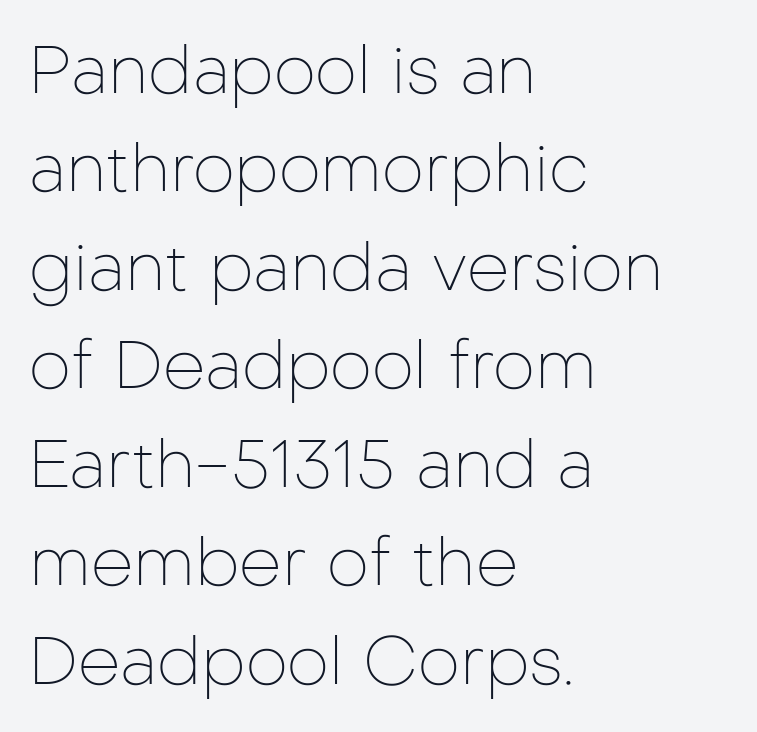
The image shows 67 px thin sans-serif type, upright; set left-aligned, normal line spacing (1.47x), normal letter spacing, not underlined; low stroke contrast and a medium x-height.
